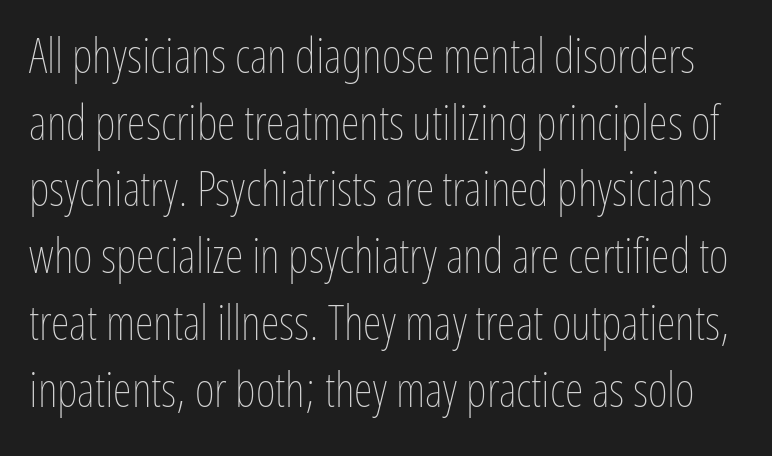
Ink coverage per letter is moderate at most. Vertical strokes here are truly vertical. Rows of type keep a routine distance in the vertical direction. The specimen omits any rule beneath the text block's lines. These lines keep a tight, regular rhythm from letter to letter.
